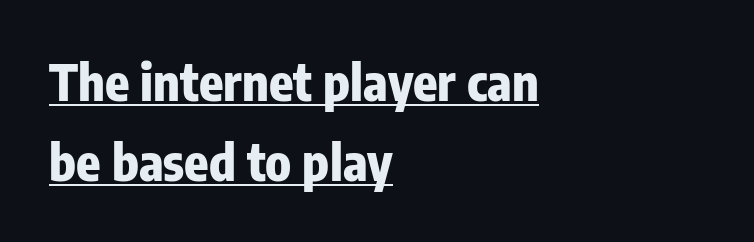
Varying glyph widths throughout — classic text-font behaviour. To sum up the face: it is a sans, with no serifs. In terms of letterspacing, this is plain default setting. Upright lettering throughout.
